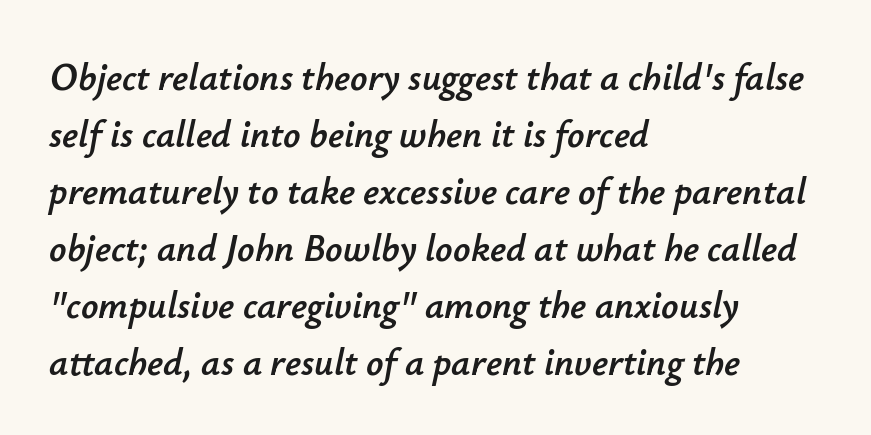
The specimen omits any rule beneath the text block's lines. You could call the tracking neutral — neither tight nor loose. The passage shown stacks its lines at a standard gap. Think of a printed novel: that variable character pitch is what you see here. The text carries the slant typical of an italic or oblique font.
